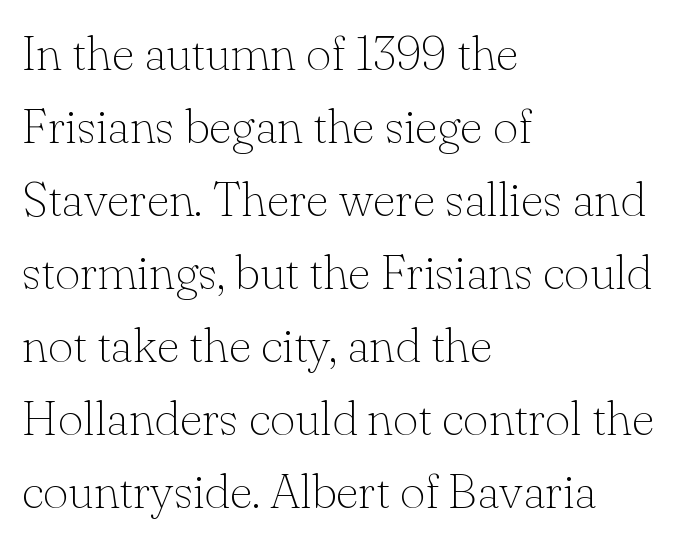
The image shows 49 px thin serif type, upright; set left-aligned, normal line spacing (1.49x), normal letter spacing, not underlined; low stroke contrast and a small x-height.
